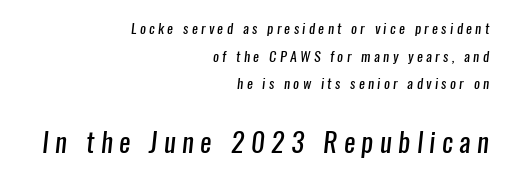
The image shows 27 px text type; set right-aligned, loose line spacing (1.98x), unusually wide letter spacing (+0.24 em), not underlined; the second (bottom) block is 1.93x larger.
